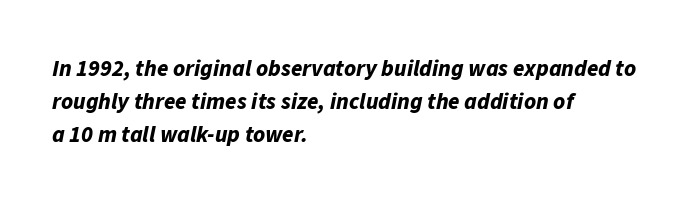
The image shows 23 px bold type, italic (leaning right); set left-aligned, normal line spacing (1.43x), normal letter spacing, not underlined.
